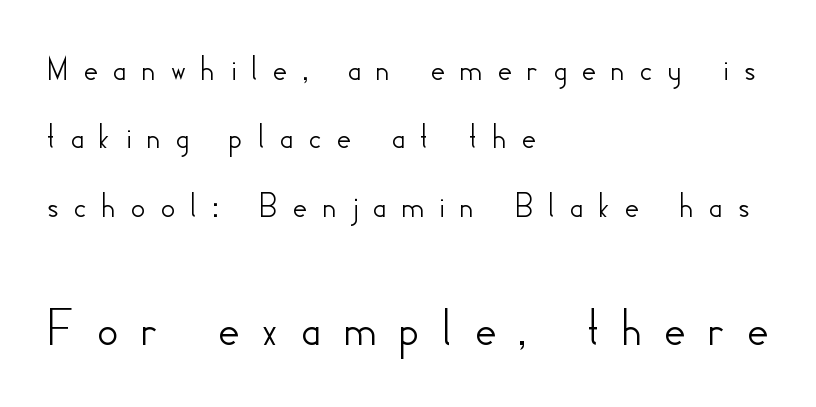
The image shows 55 px sans-serif type, upright; set left-aligned, line spacing 1.85x, unusually wide letter spacing (+0.37 em), not underlined; the second (bottom) block is 1.49x larger; low stroke contrast and a small x-height.
